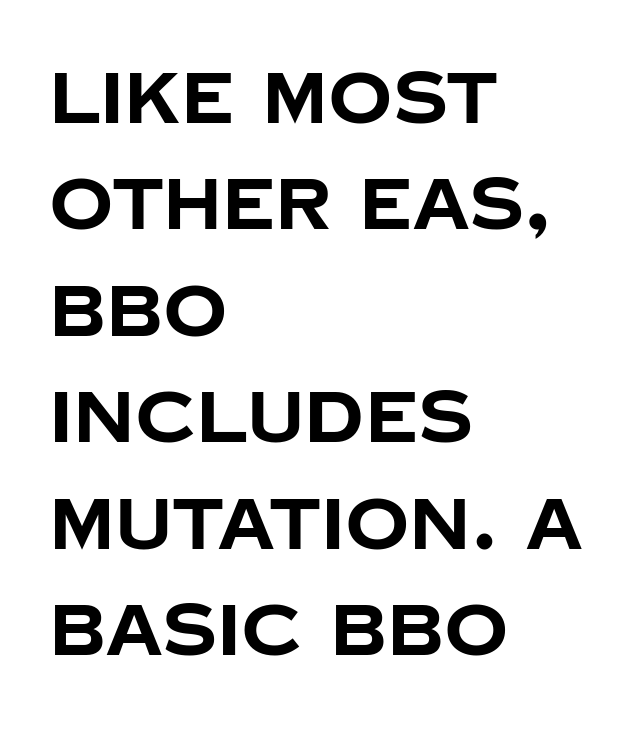
Alignment: flush left. Posture: straight, roman, zero tilt. Heavy-handed strokes throughout: this text is bold. Do the characters align in a grid? No, the font is proportional. Letter spacing: default. Notice how descenders clear the ascenders below comfortably — that's standard leading.
